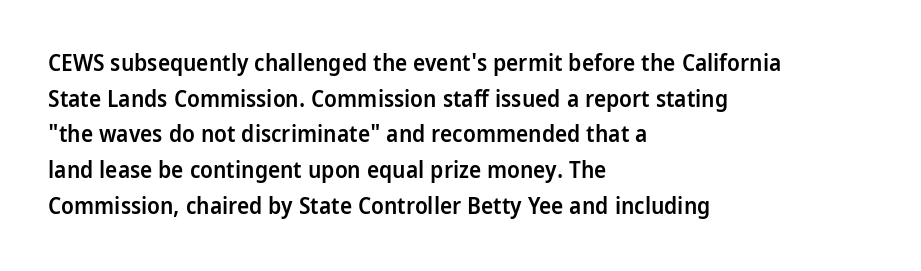
The image shows 23 px text type, upright; set left-aligned, normal line spacing (1.55x), normal letter spacing, not underlined.
